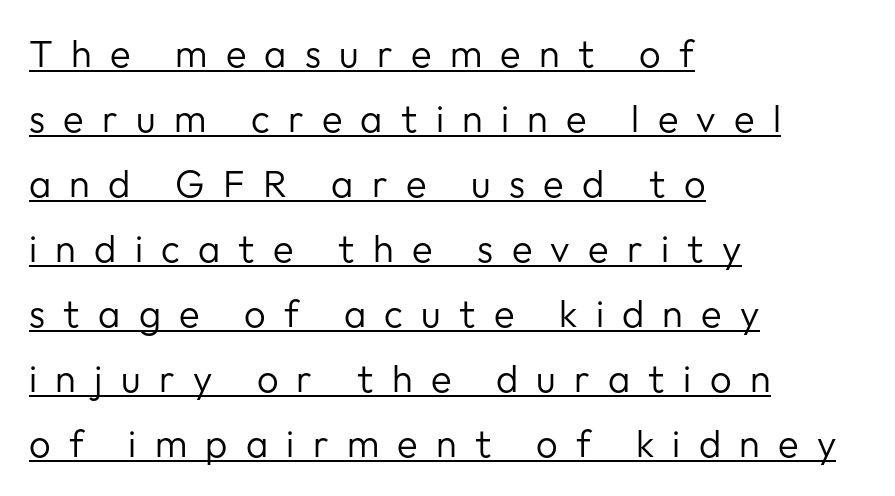
Q: Is the text bold? A: No.
Q: Is the text italic (slanted)? A: No, it is upright.
Q: Is the typeface a serif or a sans-serif typeface? A: Sans-serif.
Q: Is the text underlined? A: Yes.
Q: How is the paragraph aligned? A: Left-aligned.
Q: Is the spacing between letters normal or unusually wide? A: Unusually wide.
Q: Width (condensed, normal, or wide)? A: Normal.
Q: Stroke contrast? A: Low.
Q: x-height? A: Medium.
Q: Monospaced? A: No.
